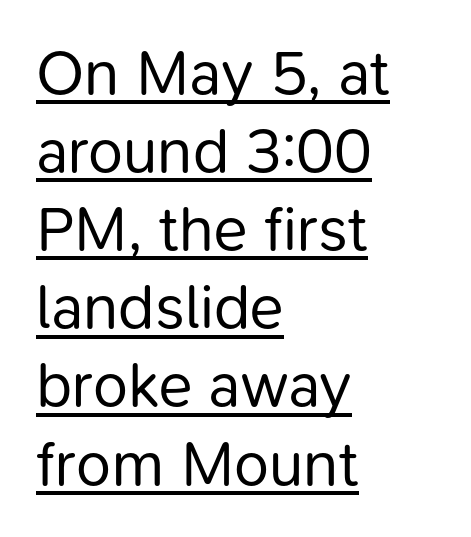
{"serif": "no", "italic": "no", "bold": "no", "weight": "regular", "width": "normal", "stroke_contrast": "low", "x_height": "medium", "monospaced": "no", "underline": "yes", "align": "left", "line_spacing_ratio": 1.24, "letter_spacing": "normal", "letter_spacing_em": 0.0, "glyph_px": 63}
